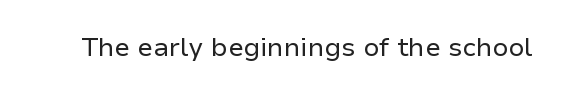
The image shows 26 px text type, upright; set normal letter spacing, not underlined.
